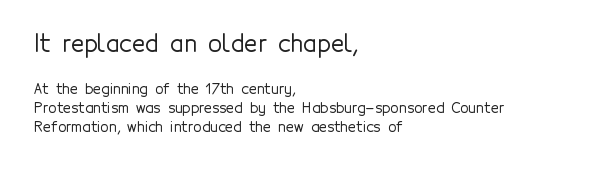
The setting favours the left margin, as ordinary paragraphs usually do. This is roman type, the default non-slanted kind. The horizontal fit of the characters is conventional and even. Does the leading feel generous? No, just average. You get the large type first, then a drop to smaller type. Nobody drew a line under any word here.
